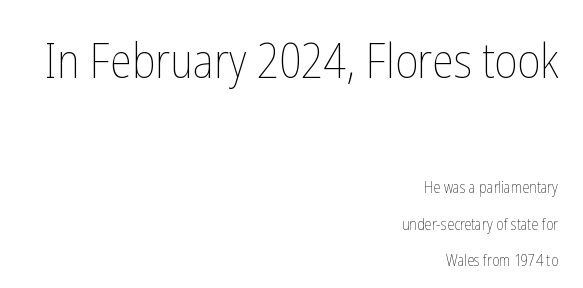
{"italic": "no", "bold": "no", "weight": "thin", "width": "condensed", "stroke_contrast": "low", "x_height": "medium", "monospaced": "no", "underline": "no", "align": "right", "line_spacing": "loose", "line_spacing_ratio": 2.27, "letter_spacing": "normal", "letter_spacing_em": 0.0, "larger_block": "first", "size_ratio": 3.06, "glyph_px": 49}
